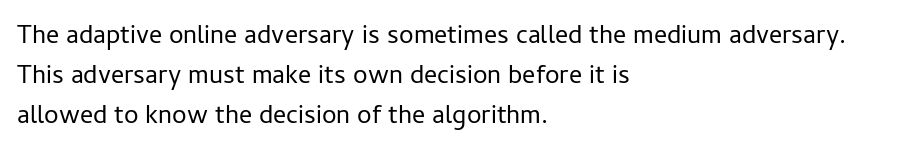
Q: Is the text bold? A: No.
Q: Is the text italic (slanted)? A: No, it is upright.
Q: Is the text underlined? A: No.
Q: How is the paragraph aligned? A: Left-aligned.
Q: Is the spacing between letters normal or unusually wide? A: Normal.
Q: Is the spacing between lines tight, normal or loose? A: Normal.
